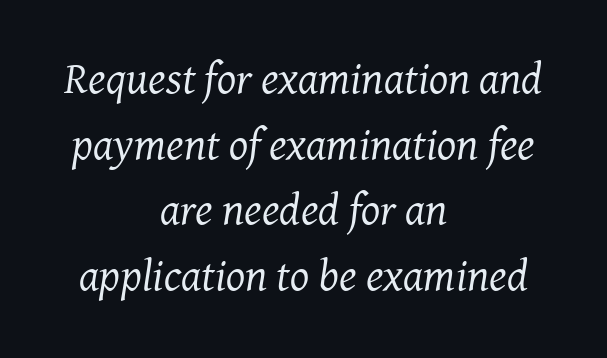
{"serif": "yes", "italic": "yes", "lean": "right", "slant_degrees": 7, "bold": "no", "weight": "regular", "width": "normal", "stroke_contrast": "medium", "x_height": "medium", "monospaced": "no", "underline": "no", "align": "center", "line_spacing": "normal", "line_spacing_ratio": 1.46, "letter_spacing": "normal", "letter_spacing_em": 0.0, "glyph_px": 45}
